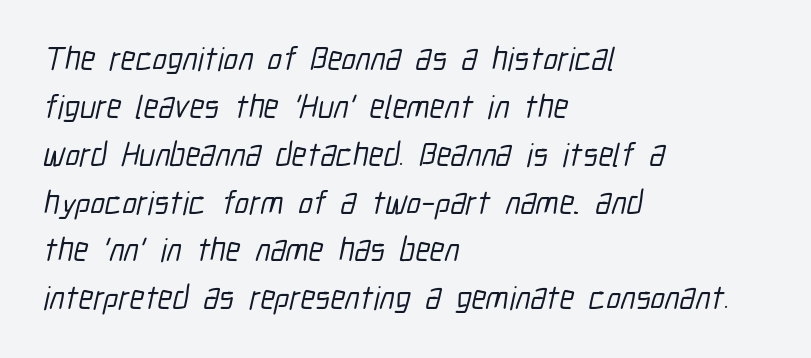
What's the leading like? Ordinary, nothing unusual. No extra tracking has been applied to these lines. Just letters on the line, the space beneath them empty. Each line starts at the same left margin while the right side varies. The glyphs in this specimen are sans serif. The passage shown is typed in a proportional face where columns would drift.
